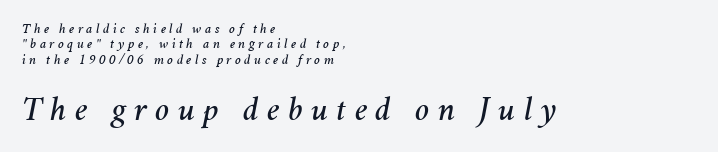
The image shows 34 px text type, italic (leaning right); set left-aligned, tight line spacing (1.09x), unusually wide letter spacing (+0.24 em), not underlined; the second (bottom) block is 2.43x larger; medium stroke contrast and a medium x-height.
